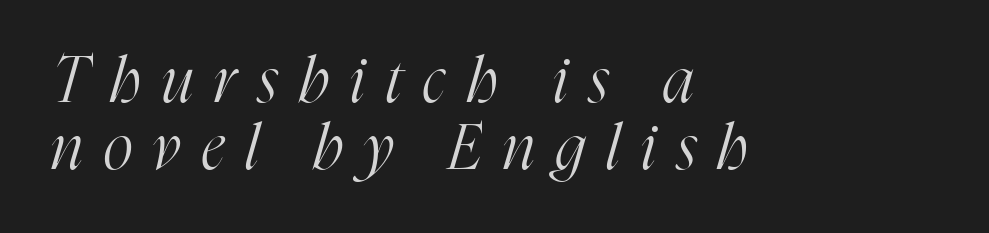
Q: Is the text bold? A: No.
Q: Is the text italic (slanted)? A: Yes, it leans right by about 16 degrees.
Q: Is the typeface a serif or a sans-serif typeface? A: Serif.
Q: Is the text underlined? A: No.
Q: How is the paragraph aligned? A: Left-aligned.
Q: Is the spacing between letters normal or unusually wide? A: Unusually wide.
Q: Is the spacing between lines tight, normal or loose? A: Tight.
Q: Width (condensed, normal, or wide)? A: Condensed.
Q: Stroke contrast? A: High.
Q: x-height? A: Medium.
Q: Monospaced? A: No.
